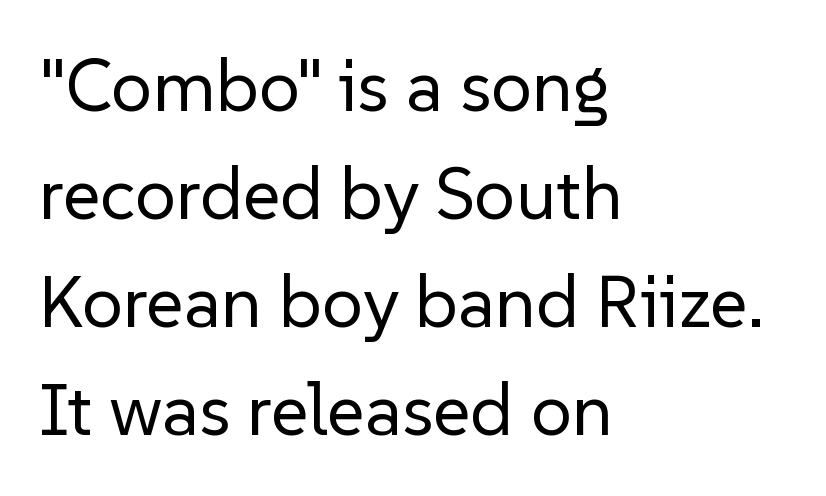
The lines in this sample share a left origin and differ only in where they stop. The type family on display is of the sans-serif kind. The face used here is proportionally spaced, like ordinary book or web type. The characters are drawn with everyday or finer stroke widths. Inter-character spacing is left at the font's built-in metrics.
